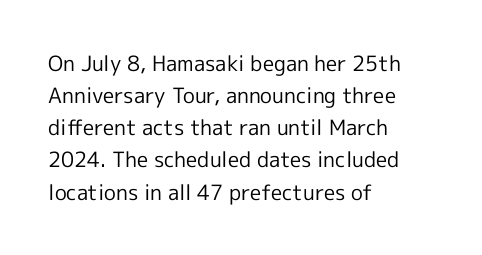
{"italic": "no", "bold": "no", "underline": "no", "align": "left", "line_spacing": "normal", "line_spacing_ratio": 1.53, "letter_spacing": "normal", "letter_spacing_em": 0.0, "glyph_px": 21}
